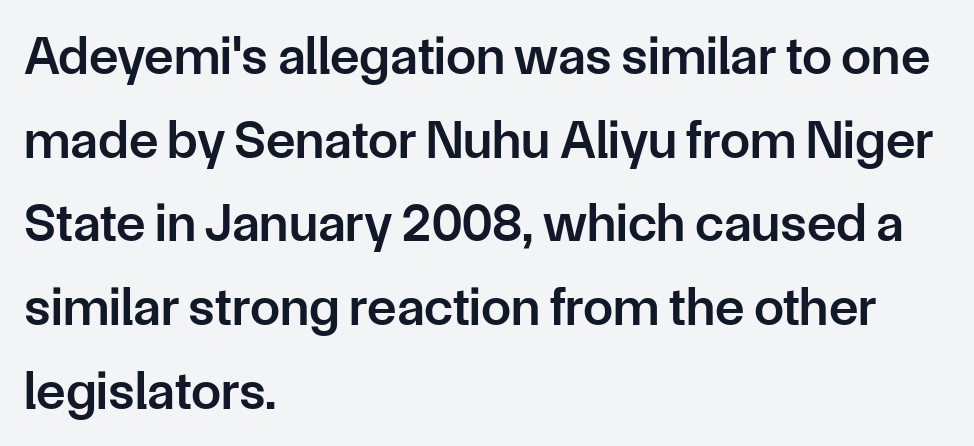
Q: Is the text bold? A: Semi-bold.
Q: Is the text italic (slanted)? A: No, it is upright.
Q: Is the typeface a serif or a sans-serif typeface? A: Sans-serif.
Q: Is the text underlined? A: No.
Q: How is the paragraph aligned? A: Left-aligned.
Q: Is the spacing between letters normal or unusually wide? A: Normal.
Q: Is the spacing between lines tight, normal or loose? A: Normal.
Q: Width (condensed, normal, or wide)? A: Normal.
Q: Stroke contrast? A: Low.
Q: x-height? A: Medium.
Q: Monospaced? A: No.
